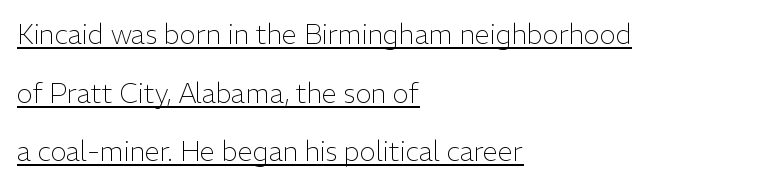
The image shows 27 px text type, upright; set left-aligned, loose line spacing (2.17x), normal letter spacing, underlined.
